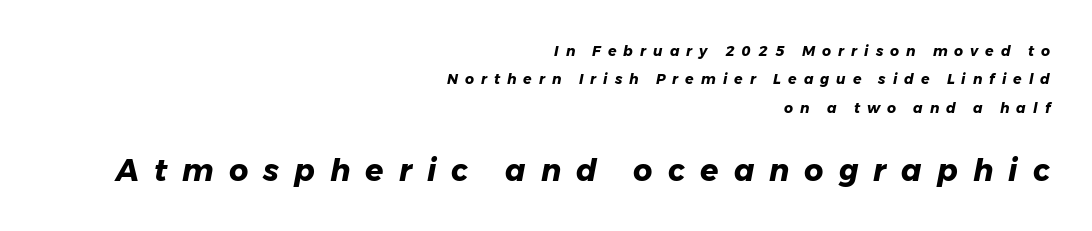
Spacing verdict: proportional, widths tailored to each character. Larger block? The one below; the one above is distinctly smaller. Does the lettering tilt? It does — this is italic. Honestly, there is no underline to notice here at all. How heavy is the stroke? Heavy — this is a bold.
